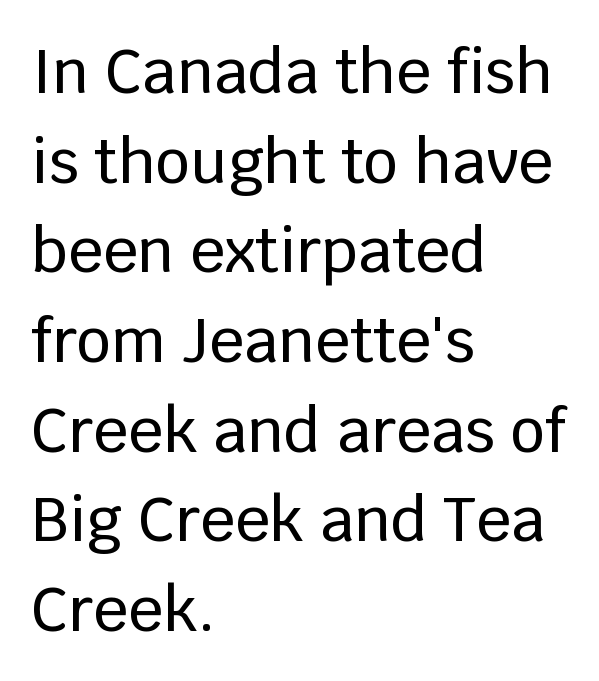
The image shows 61 px sans-serif type, upright; set left-aligned, normal line spacing (1.47x), normal letter spacing, not underlined; low stroke contrast and a large x-height.
